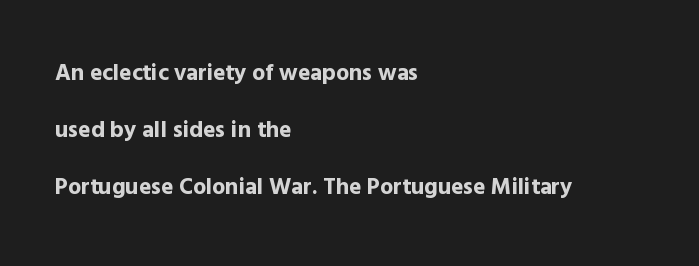
{"italic": "no", "bold": "yes", "underline": "no", "align": "left", "line_spacing": "loose", "line_spacing_ratio": 2.48, "letter_spacing": "normal", "letter_spacing_em": 0.0, "glyph_px": 23}
